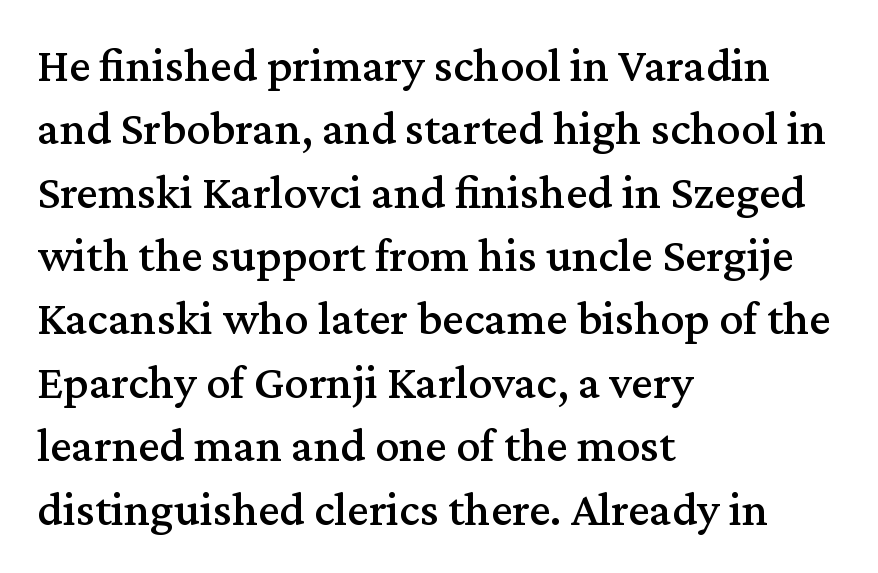
Q: Is the text italic (slanted)? A: No, it is upright.
Q: Is the typeface a serif or a sans-serif typeface? A: Serif.
Q: Is the text underlined? A: No.
Q: How is the paragraph aligned? A: Left-aligned.
Q: Is the spacing between letters normal or unusually wide? A: Normal.
Q: Is the spacing between lines tight, normal or loose? A: Normal.
Q: Width (condensed, normal, or wide)? A: Normal.
Q: Stroke contrast? A: Medium.
Q: x-height? A: Medium.
Q: Monospaced? A: No.
